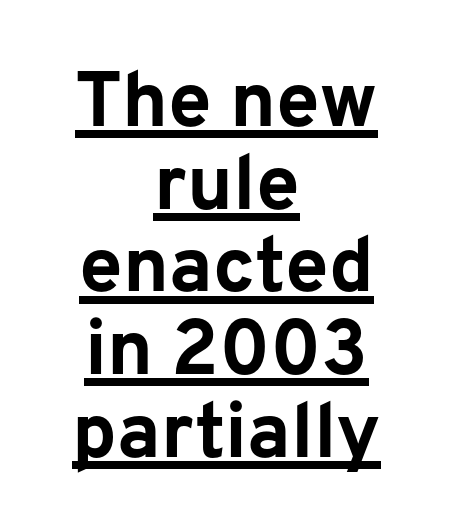
The image shows 78 px bold sans-serif type, upright; set centered, tight line spacing (1.06x), normal letter spacing, underlined; low stroke contrast and a medium x-height.
